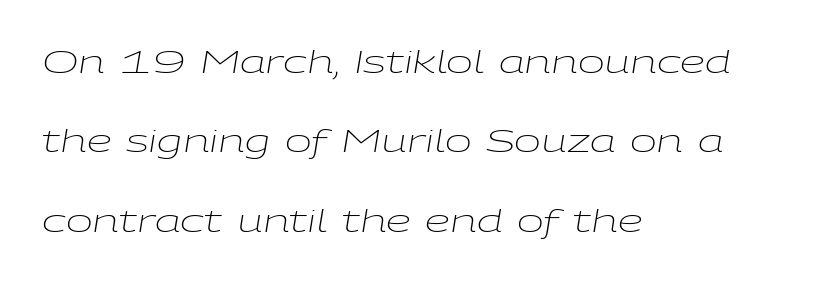
Q: Is the text bold? A: No.
Q: Is the text italic (slanted)? A: Yes, it leans right by about 9 degrees.
Q: Is the text underlined? A: No.
Q: How is the paragraph aligned? A: Left-aligned.
Q: Is the spacing between letters normal or unusually wide? A: Normal.
Q: Is the spacing between lines tight, normal or loose? A: Loose.
Q: Width (condensed, normal, or wide)? A: Wide.
Q: Stroke contrast? A: Low.
Q: x-height? A: Medium.
Q: Monospaced? A: No.
